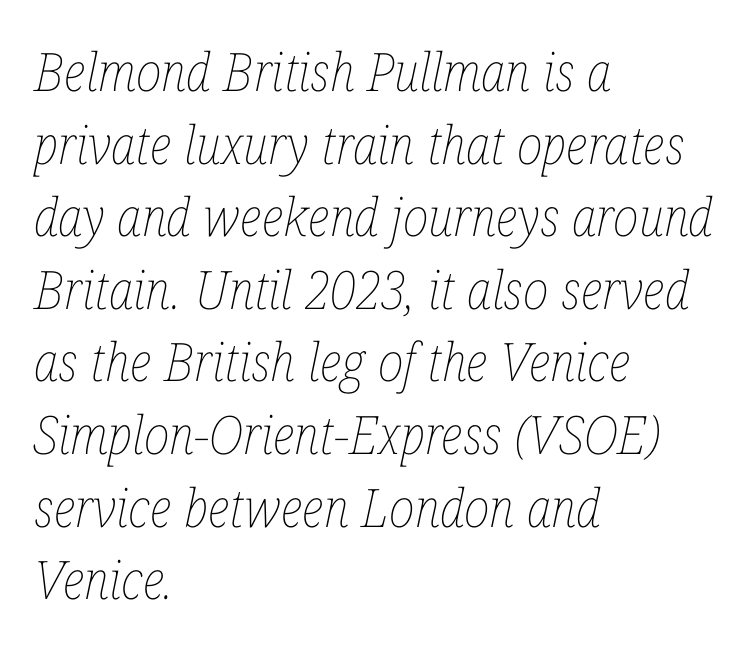
The image shows 53 px thin, condensed type, italic (leaning right); set left-aligned, normal line spacing (1.37x), normal letter spacing, not underlined; low stroke contrast and a medium x-height.
